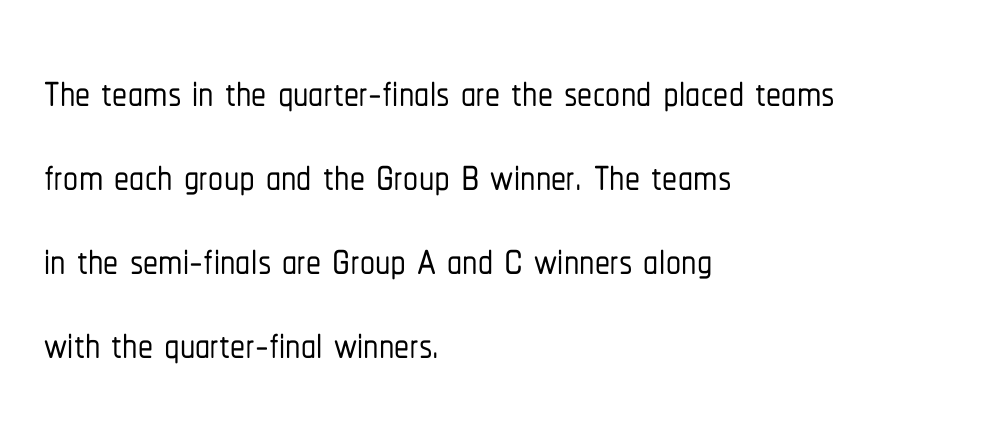
{"serif": "no", "italic": "no", "width": "condensed", "stroke_contrast": "low", "x_height": "medium", "monospaced": "no", "underline": "no", "align": "left", "line_spacing": "normal", "line_spacing_ratio": 1.4, "letter_spacing": "normal", "letter_spacing_em": 0.0, "glyph_px": 60}
